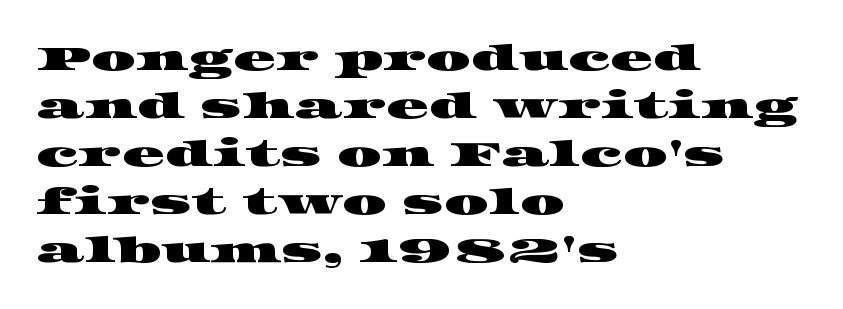
Default kerning and tracking; the words read as compact shapes. The rows are spaced the way most documents space them. Short and long lines alike share a common starting point at left. You could not count columns in this text — the font is proportionally spaced. Typographically, this falls in the serif category.
